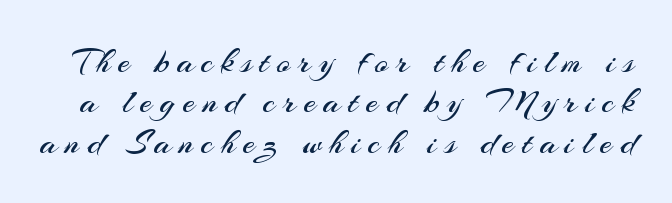
{"serif": "no", "bold": "no", "weight": "regular", "width": "normal", "stroke_contrast": "medium", "x_height": "small", "monospaced": "no", "underline": "no", "line_spacing": "tight", "line_spacing_ratio": 1.12, "letter_spacing": "wide", "letter_spacing_em": 0.21, "glyph_px": 36}
